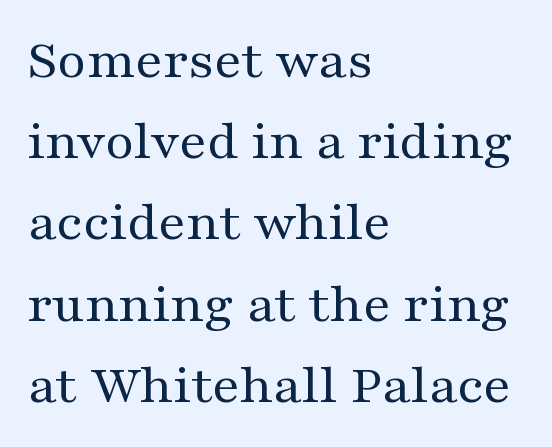
Proportional: the letters do not fall into vertical columns. Does the leading feel generous? No, just average. Tall strokes in this sample are plumb rather than angled. Compared with a typical body face, this is equally light or lighter still.
